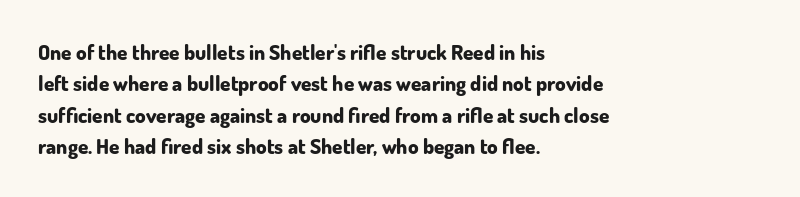
The passage shown is emphatically bold. The specimen reads as upright at a glance. Alignment: flush left. What stands out about the letter spacing? Nothing — it is the standard amount. The block of text has a typical density, with ordinary space between rows. The words here are not underlined.
